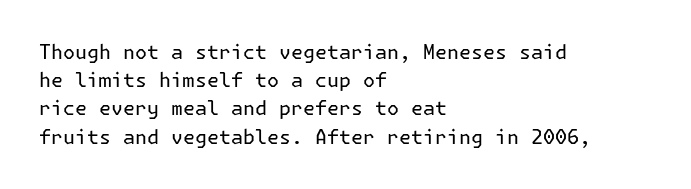
The image shows 20 px text type, upright; set left-aligned, normal line spacing (1.41x), normal letter spacing, not underlined.
